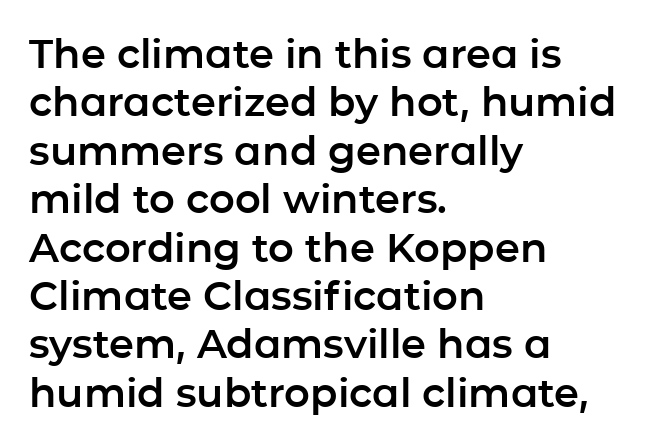
{"serif": "no", "italic": "no", "width": "normal", "stroke_contrast": "low", "x_height": "medium", "monospaced": "no", "underline": "no", "align": "left", "line_spacing_ratio": 1.21, "letter_spacing": "normal", "letter_spacing_em": 0.0, "glyph_px": 40}
